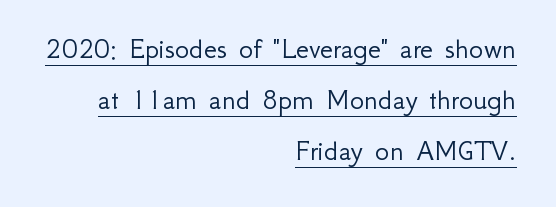
Q: Is the text bold? A: No.
Q: Is the text italic (slanted)? A: No, it is upright.
Q: Is the typeface a serif or a sans-serif typeface? A: Sans-serif.
Q: Is the text underlined? A: Yes.
Q: How is the paragraph aligned? A: Right-aligned.
Q: Is the spacing between letters normal or unusually wide? A: Normal.
Q: Is the spacing between lines tight, normal or loose? A: Normal.
Q: Width (condensed, normal, or wide)? A: Normal.
Q: Stroke contrast? A: Low.
Q: x-height? A: Small.
Q: Monospaced? A: No.
